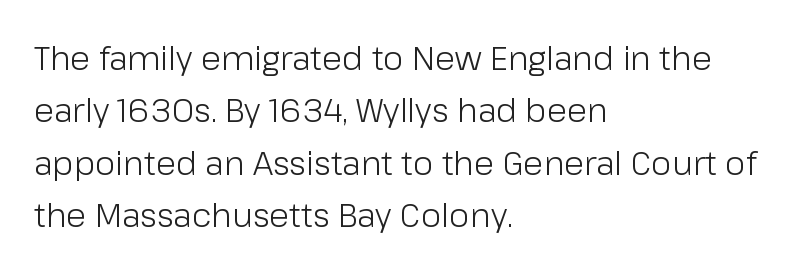
{"serif": "no", "italic": "no", "bold": "no", "weight": "light", "width": "normal", "stroke_contrast": "low", "x_height": "medium", "monospaced": "no", "underline": "no", "align": "left", "line_spacing": "normal", "line_spacing_ratio": 1.59, "letter_spacing": "normal", "letter_spacing_em": 0.0, "glyph_px": 33}
